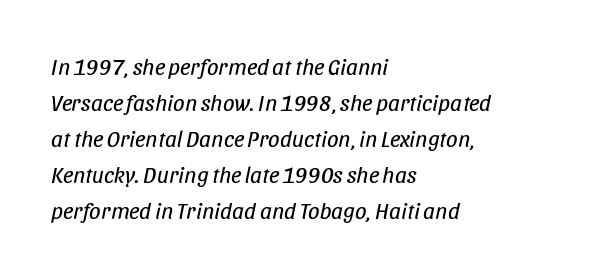
The image shows 23 px text type, italic (leaning right); set left-aligned, normal line spacing (1.56x), normal letter spacing, not underlined.
